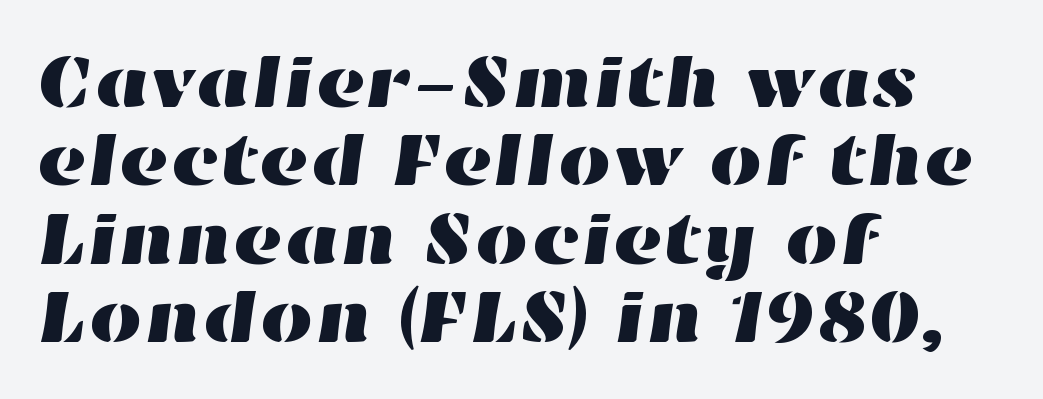
{"width": "wide", "stroke_contrast": "high", "x_height": "medium", "monospaced": "no", "underline": "no", "align": "left", "line_spacing": "tight", "line_spacing_ratio": 1.03, "letter_spacing": "normal", "letter_spacing_em": 0.0, "glyph_px": 76}
